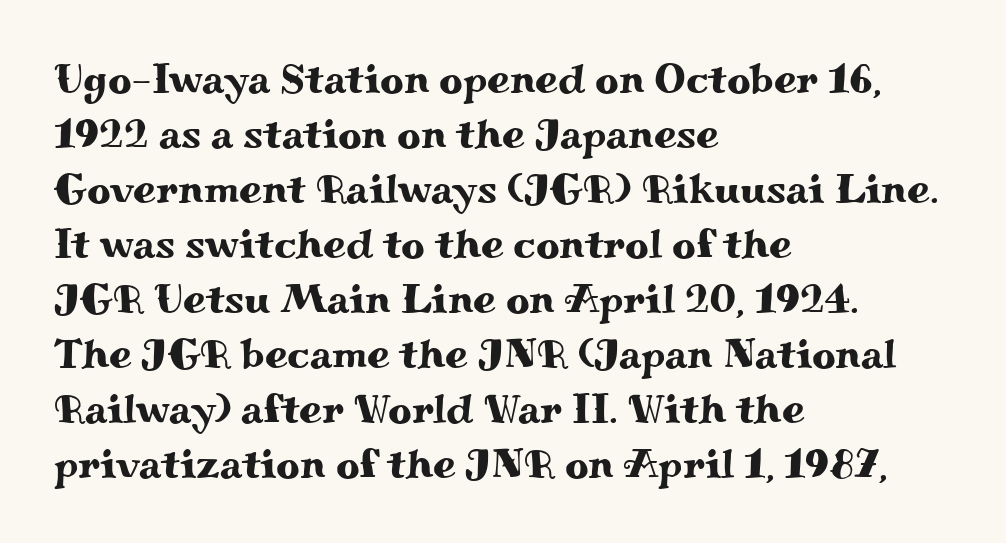
The image shows 41 px wide serif type, upright; set left-aligned, normal line spacing (1.34x), normal letter spacing, not underlined; medium stroke contrast and a small x-height.
